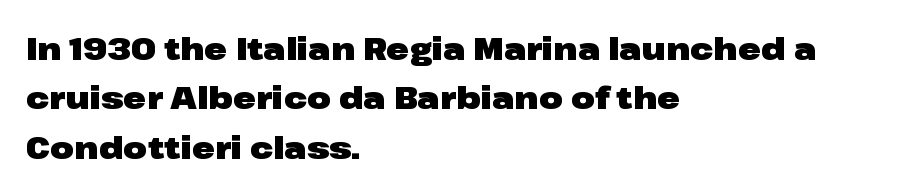
{"serif": "no", "italic": "no", "bold": "yes", "weight": "heavy", "width": "wide", "stroke_contrast": "low", "x_height": "medium", "monospaced": "no", "underline": "no", "align": "left", "line_spacing": "normal", "line_spacing_ratio": 1.59, "letter_spacing": "normal", "letter_spacing_em": 0.0, "glyph_px": 31}
